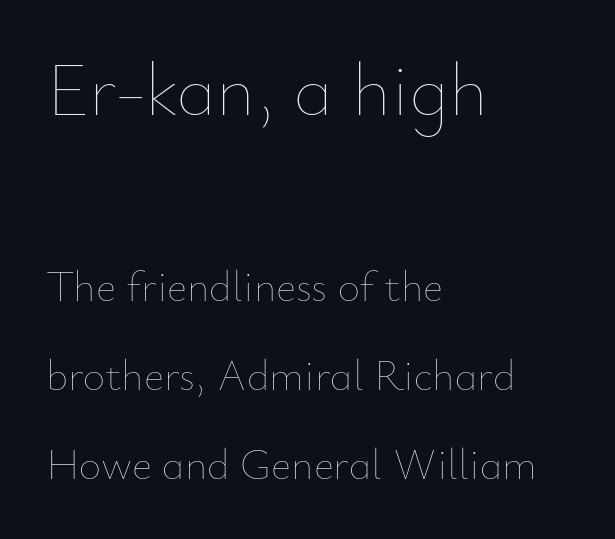
Of the two passages, the one on top uses the larger point size. If you drew a line through each stem, it would be perfectly vertical. The passage shown is typed in a proportional face where columns would drift. All the whitespace from short lines collects on the right. The rendering keeps characters at their native spacing.
